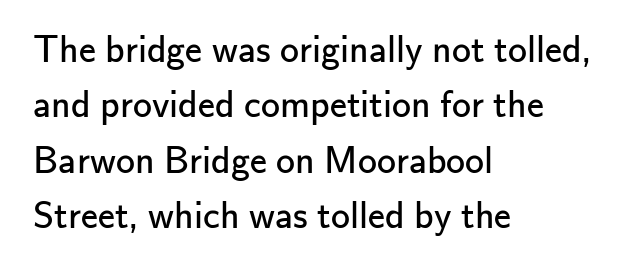
Each letter's strokes conclude bluntly, with no projecting serifs. Leading: standard. Compared with a centered layout, this one pins lines to the left instead. Heft: none added — not bold. No word sits above an underline. The rendering uses natural spacing where letterforms have individual widths.
